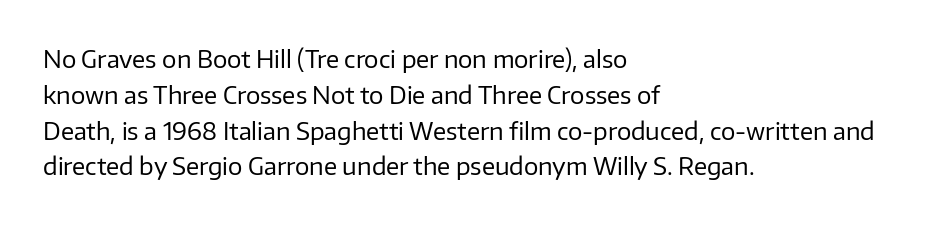
{"italic": "no", "bold": "no", "underline": "no", "align": "left", "line_spacing": "normal", "line_spacing_ratio": 1.49, "letter_spacing": "normal", "letter_spacing_em": 0.0, "glyph_px": 24}
